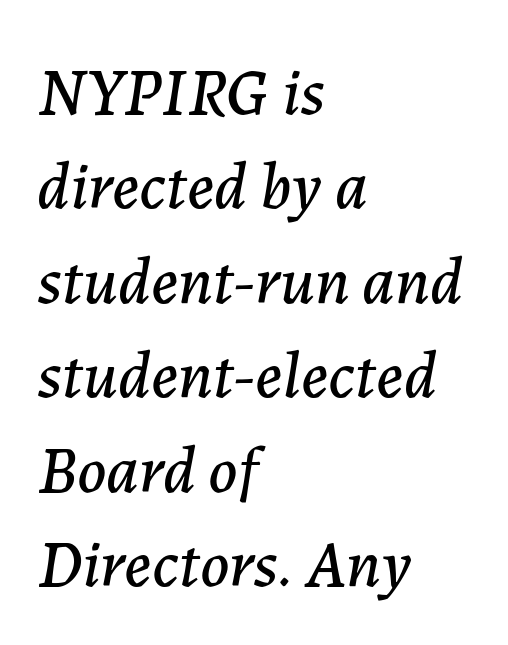
Honestly, there is no underline to notice here at all. There's an unmistakable incline to the writing here. Caption: standard tracking, unaltered. Horizontal alignment here is leftward, the default for most running prose.
